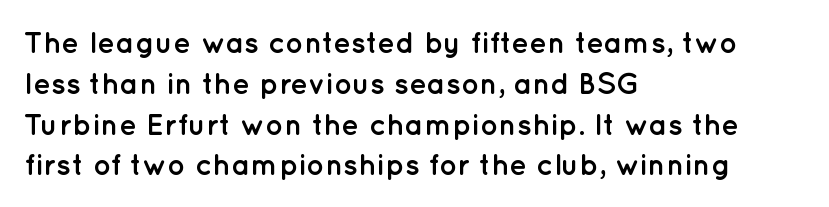
Q: Is the text bold? A: Yes.
Q: Is the text italic (slanted)? A: No, it is upright.
Q: Is the typeface a serif or a sans-serif typeface? A: Sans-serif.
Q: Is the text underlined? A: No.
Q: How is the paragraph aligned? A: Left-aligned.
Q: Is the spacing between letters normal or unusually wide? A: Normal.
Q: Is the spacing between lines tight, normal or loose? A: Normal.
Q: Width (condensed, normal, or wide)? A: Normal.
Q: Stroke contrast? A: Low.
Q: x-height? A: Medium.
Q: Monospaced? A: No.
